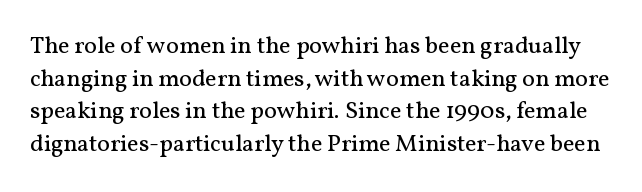
Lines of text with bare space underneath. The letters look calm and open, with moderate or lighter stems. There is no visible air inserted between adjacent glyphs. Italic? Not at all — the glyphs are vertical. Compared with typical paragraphs, the rows here are spaced about the same.
